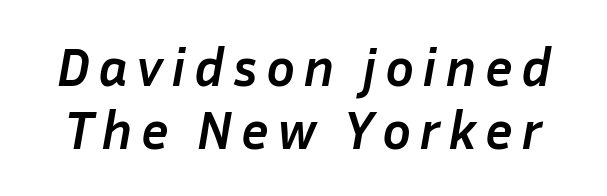
Q: Is the text bold? A: Yes.
Q: Is the text italic (slanted)? A: Yes, it leans right by about 10 degrees.
Q: Is the text underlined? A: No.
Q: Width (condensed, normal, or wide)? A: Normal.
Q: Stroke contrast? A: Low.
Q: x-height? A: Medium.
Q: Monospaced? A: No.
